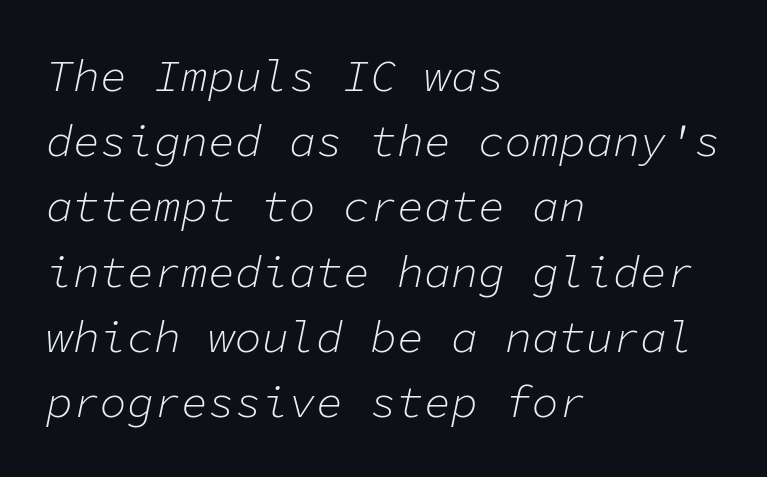
Q: Is the text bold? A: No.
Q: Is the text italic (slanted)? A: Yes, it leans right by about 11 degrees.
Q: Is the text underlined? A: No.
Q: How is the paragraph aligned? A: Left-aligned.
Q: Is the spacing between letters normal or unusually wide? A: Normal.
Q: Is the spacing between lines tight, normal or loose? A: Normal.
Q: Width (condensed, normal, or wide)? A: Normal.
Q: Stroke contrast? A: Low.
Q: x-height? A: Medium.
Q: Monospaced? A: Yes.
